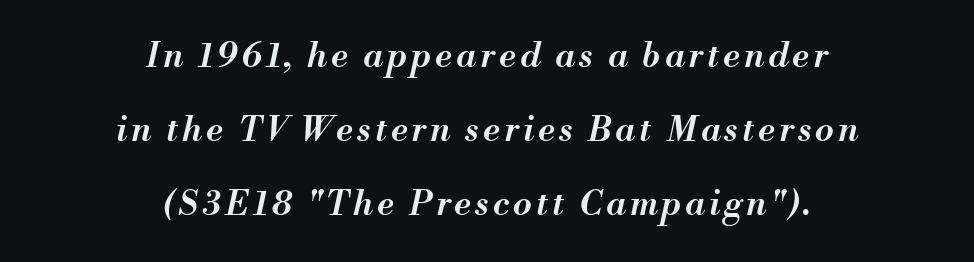
{"italic": "yes", "lean": "right", "slant_degrees": 13, "bold": "semi", "weight": "semibold", "width": "normal", "stroke_contrast": "medium", "x_height": "small", "monospaced": "no", "underline": "no", "align": "center", "line_spacing": "loose", "line_spacing_ratio": 2.17, "glyph_px": 34}
